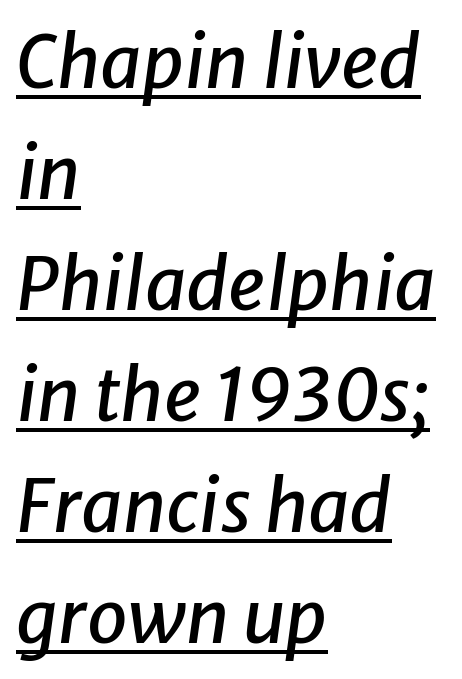
Q: Is the text italic (slanted)? A: Yes, it leans right by about 8 degrees.
Q: Is the text underlined? A: Yes.
Q: How is the paragraph aligned? A: Left-aligned.
Q: Is the spacing between letters normal or unusually wide? A: Normal.
Q: Is the spacing between lines tight, normal or loose? A: Normal.
Q: Width (condensed, normal, or wide)? A: Normal.
Q: Stroke contrast? A: Low.
Q: x-height? A: Medium.
Q: Monospaced? A: No.
